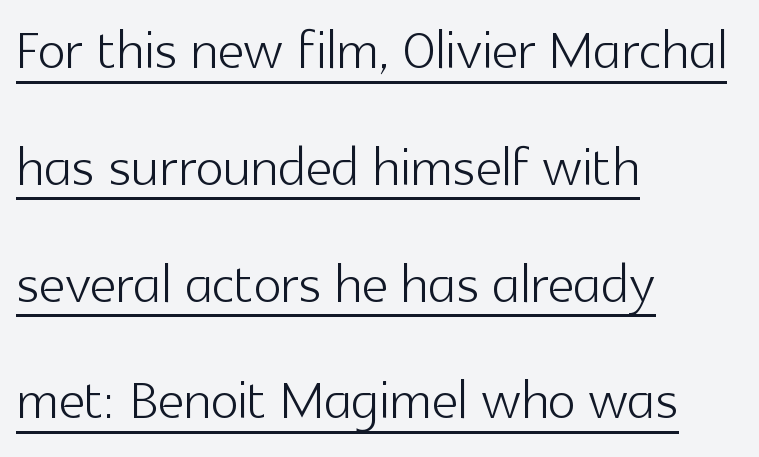
Q: Is the text bold? A: No.
Q: Is the text italic (slanted)? A: No, it is upright.
Q: Is the typeface a serif or a sans-serif typeface? A: Sans-serif.
Q: Is the text underlined? A: Yes.
Q: How is the paragraph aligned? A: Left-aligned.
Q: Is the spacing between letters normal or unusually wide? A: Normal.
Q: Is the spacing between lines tight, normal or loose? A: Normal.
Q: Width (condensed, normal, or wide)? A: Normal.
Q: x-height? A: Medium.
Q: Monospaced? A: No.
